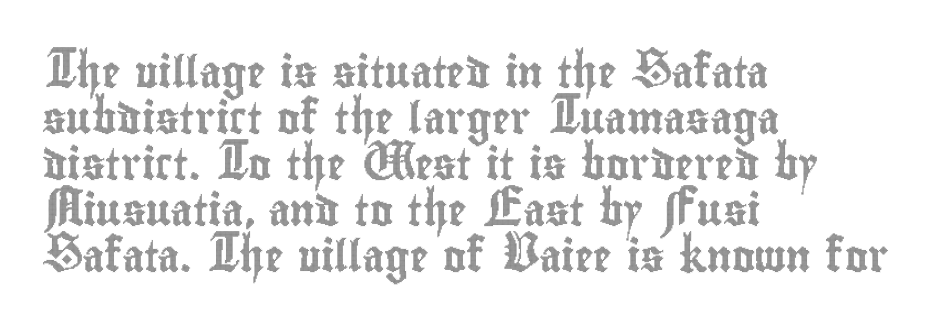
Q: Is the text italic (slanted)? A: No, it is upright.
Q: Is the text underlined? A: No.
Q: How is the paragraph aligned? A: Left-aligned.
Q: Is the spacing between letters normal or unusually wide? A: Normal.
Q: Is the spacing between lines tight, normal or loose? A: Normal.
Q: Width (condensed, normal, or wide)? A: Condensed.
Q: x-height? A: Small.
Q: Monospaced? A: No.
